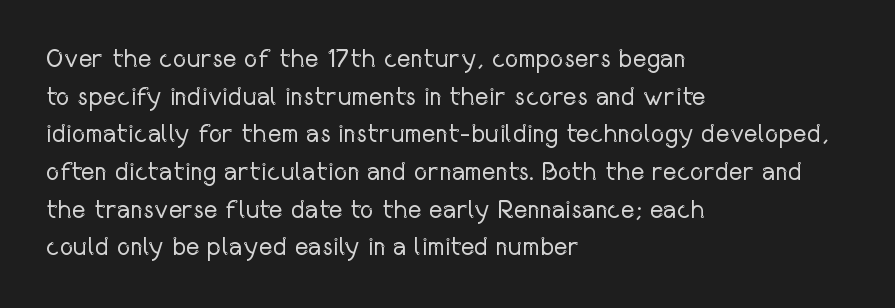
The image shows 26 px text type, upright; set left-aligned, normal line spacing (1.45x), normal letter spacing, not underlined.
